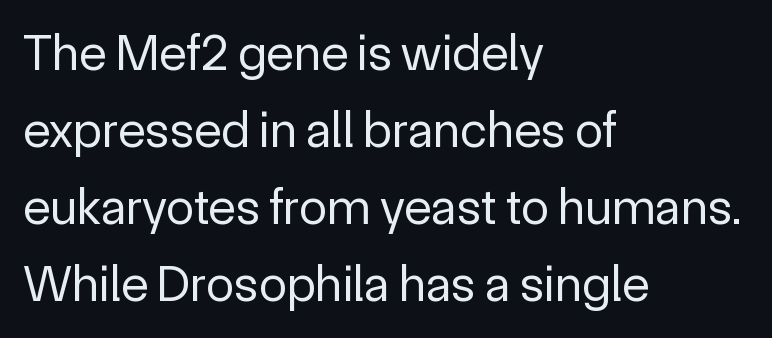
Q: Is the text bold? A: No.
Q: Is the text italic (slanted)? A: No, it is upright.
Q: Is the typeface a serif or a sans-serif typeface? A: Sans-serif.
Q: Is the text underlined? A: No.
Q: How is the paragraph aligned? A: Left-aligned.
Q: Is the spacing between letters normal or unusually wide? A: Normal.
Q: Is the spacing between lines tight, normal or loose? A: Normal.
Q: Width (condensed, normal, or wide)? A: Normal.
Q: x-height? A: Medium.
Q: Monospaced? A: No.
